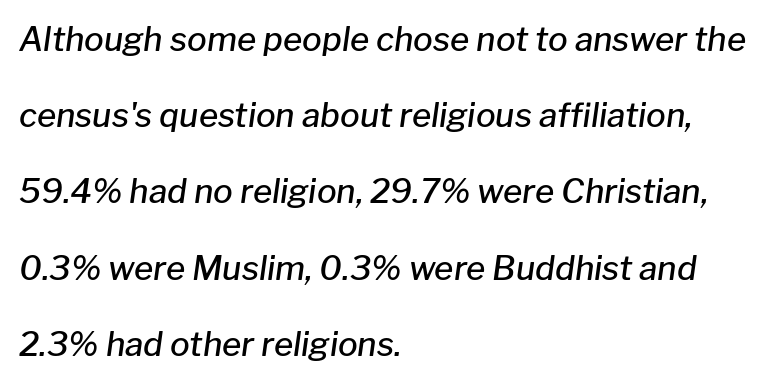
Q: Is the text bold? A: Semi-bold.
Q: Is the text italic (slanted)? A: Yes, it leans right by about 8 degrees.
Q: Is the text underlined? A: No.
Q: How is the paragraph aligned? A: Left-aligned.
Q: Is the spacing between letters normal or unusually wide? A: Normal.
Q: Is the spacing between lines tight, normal or loose? A: Loose.
Q: Width (condensed, normal, or wide)? A: Normal.
Q: Stroke contrast? A: Low.
Q: x-height? A: Medium.
Q: Monospaced? A: No.
